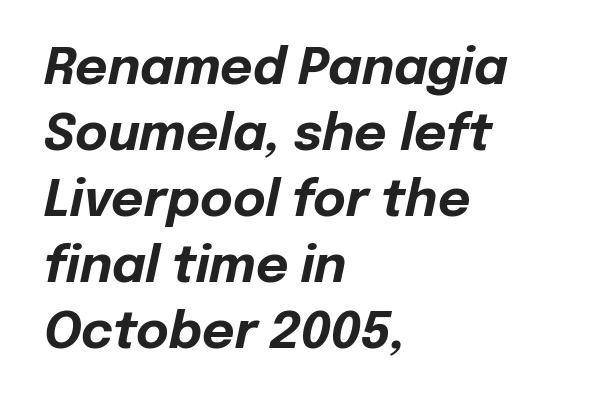
{"italic": "yes", "lean": "right", "slant_degrees": 12, "bold": "yes", "weight": "bold", "width": "normal", "stroke_contrast": "low", "x_height": "medium", "monospaced": "no", "underline": "no", "align": "left", "line_spacing": "normal", "line_spacing_ratio": 1.32, "letter_spacing": "normal", "letter_spacing_em": 0.0, "glyph_px": 50}
